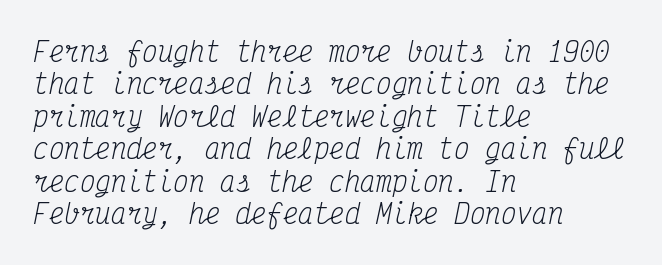
{"italic": "yes", "lean": "right", "slant_degrees": 12, "bold": "no", "underline": "no", "align": "left", "line_spacing": "normal", "line_spacing_ratio": 1.25, "letter_spacing": "normal", "letter_spacing_em": 0.0, "glyph_px": 26}
